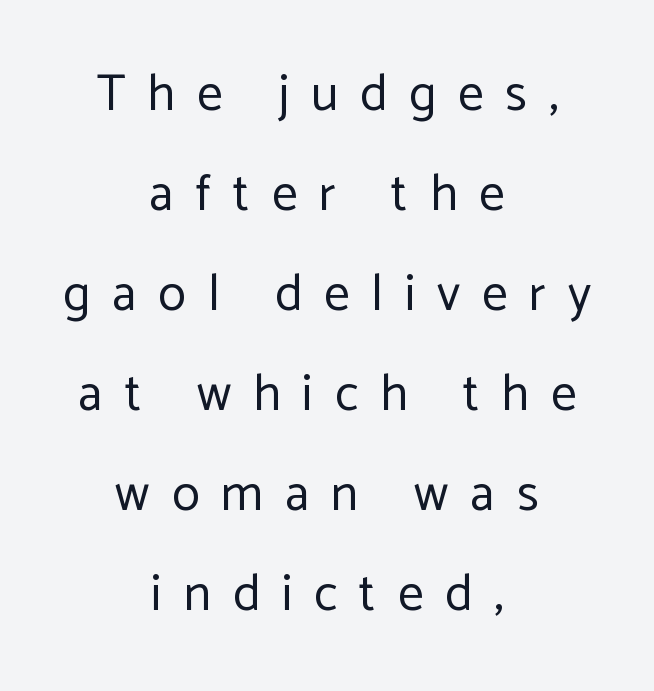
The image shows 51 px regular-weight sans-serif type, upright; set centered, loose line spacing (1.96x), unusually wide letter spacing (+0.43 em), not underlined; low stroke contrast and a medium x-height.
